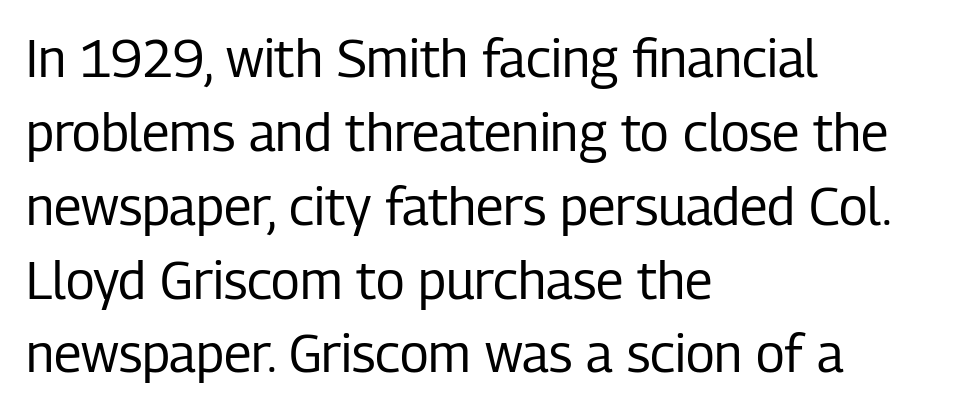
Do the letters lean? They stand straight. Unbolded letterforms with no extra heft. Horizontally, the lines are justified to the leading edge only. Whoever set this chose a conventional vertical rhythm. The type is set solid horizontally, with unmodified tracking. Underlining? Definitely not there.
